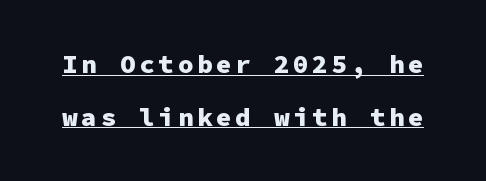
This sample trades compactness for vertical openness between lines. Italic: no, the glyphs are upright roman. A typographer would call this underscored text. Chunky letters — that's bold for sure.
